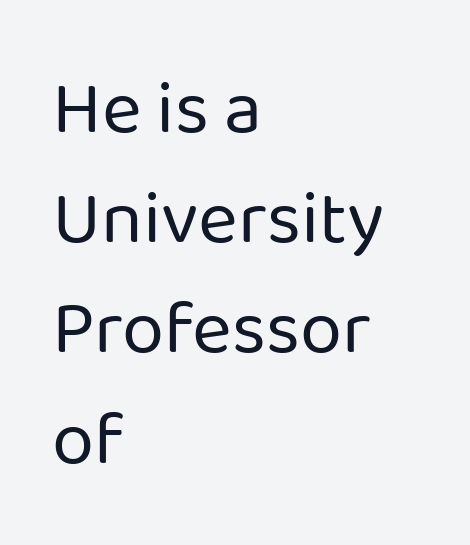
In terms of leading, this rendering sits right in the middle. This sample is left-justified, so line endings fall wherever the words run out. What stands out about the letter spacing? Nothing — it is the standard amount. Characters remain perfectly vertical along every line. Do the characters align in a grid? No, the font is proportional. No chunkiness to these letters — they're not bold.
